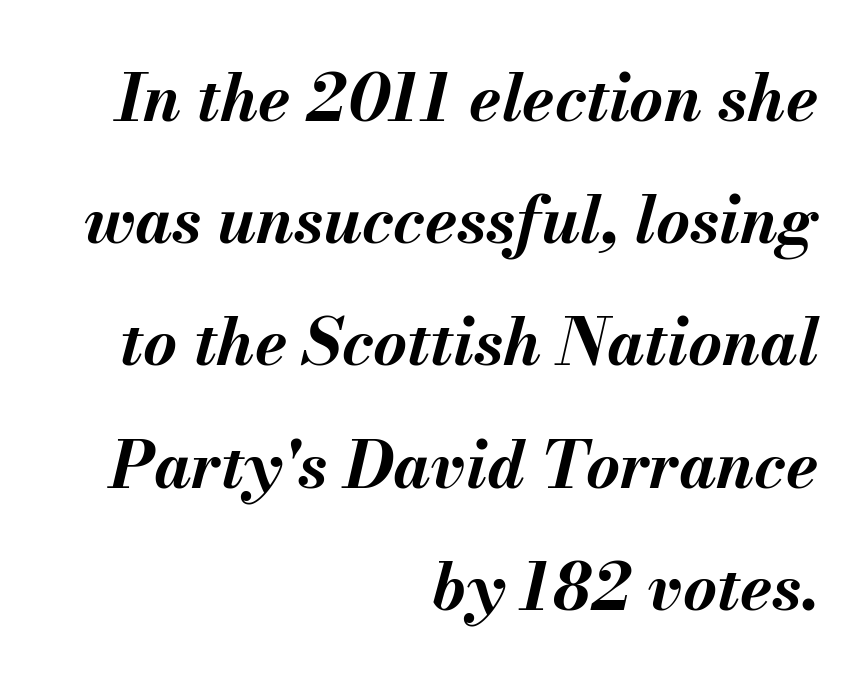
Q: Is the text bold? A: Yes.
Q: Is the text italic (slanted)? A: Yes, it leans right by about 13 degrees.
Q: Is the text underlined? A: No.
Q: How is the paragraph aligned? A: Right-aligned.
Q: Is the spacing between letters normal or unusually wide? A: Normal.
Q: Width (condensed, normal, or wide)? A: Normal.
Q: Stroke contrast? A: Medium.
Q: x-height? A: Small.
Q: Monospaced? A: No.
